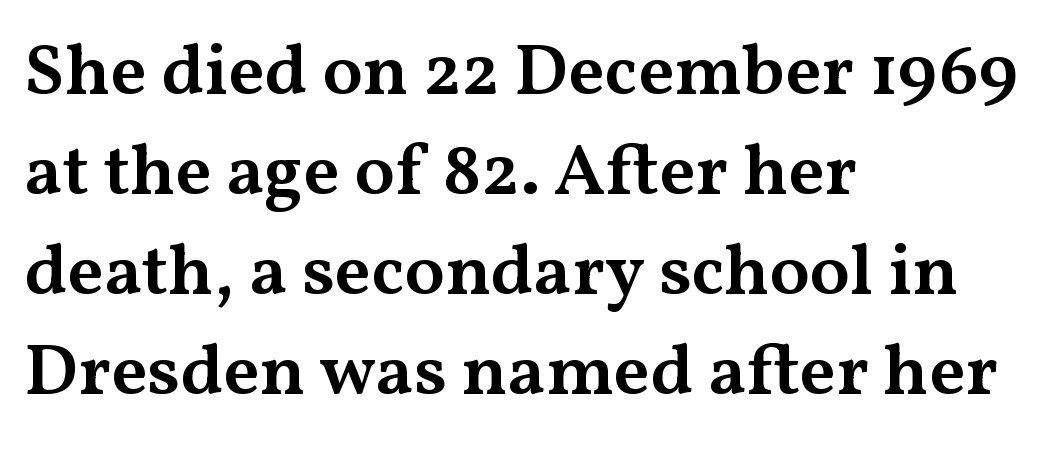
The image shows 73 px semibold, wide serif type, upright; set left-aligned, normal line spacing (1.37x), normal letter spacing, not underlined; medium stroke contrast and a medium x-height.
